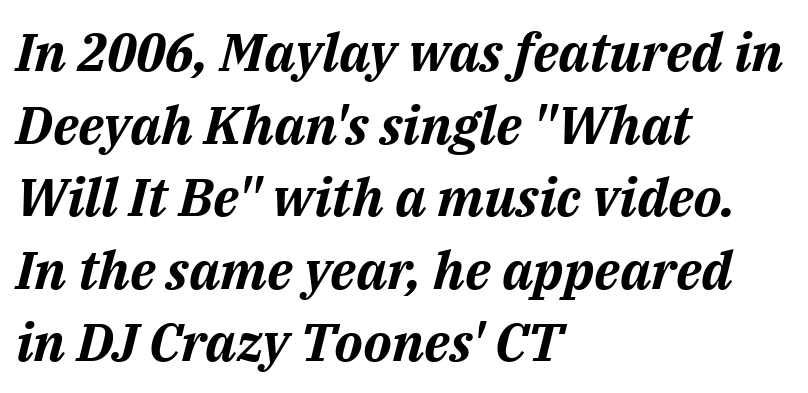
{"italic": "yes", "lean": "right", "slant_degrees": 14, "bold": "yes", "weight": "bold", "width": "normal", "stroke_contrast": "medium", "x_height": "medium", "monospaced": "no", "underline": "no", "align": "left", "line_spacing": "normal", "line_spacing_ratio": 1.37, "letter_spacing": "normal", "letter_spacing_em": 0.0, "glyph_px": 53}
